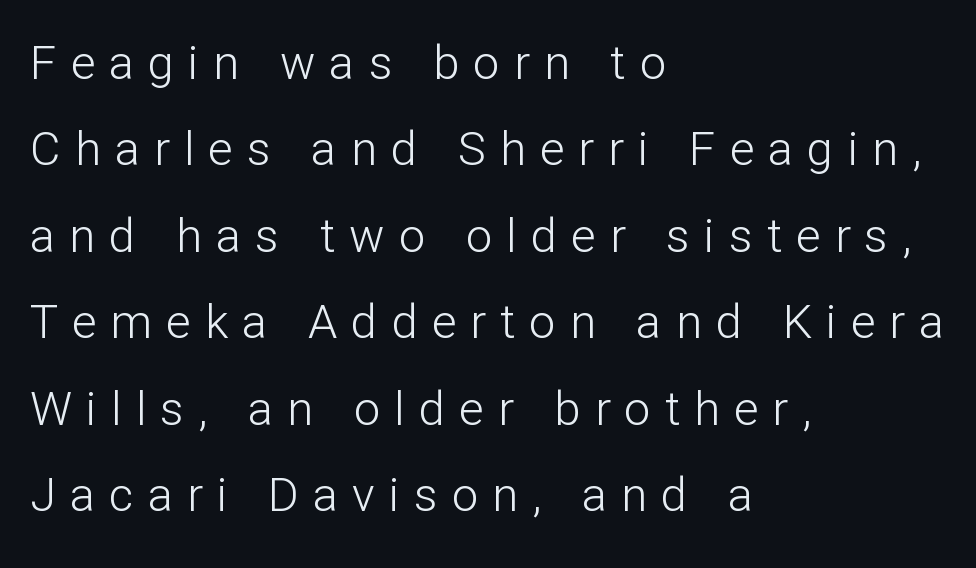
The weight would be labelled regular, book, light, or lighter still. Notice how the stems are strictly vertical — no italics here. Each word looks stretched out because of the extra space between its letters. Lines of text with bare space underneath. In CSS terms this would be text-align: left. Nothing sits at the stroke ends, so this counts as sans-serif.
